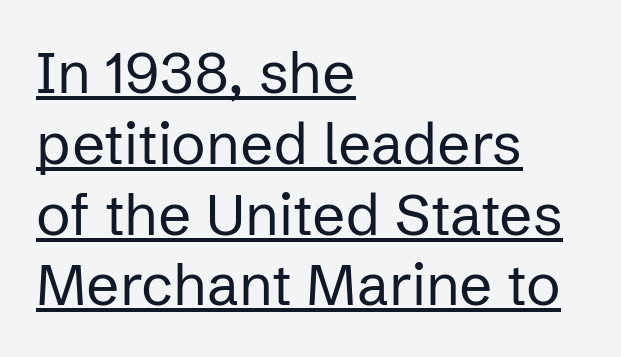
{"serif": "no", "italic": "no", "bold": "no", "weight": "regular", "width": "normal", "stroke_contrast": "low", "x_height": "medium", "monospaced": "no", "underline": "yes", "align": "left", "line_spacing_ratio": 1.22, "letter_spacing": "normal", "letter_spacing_em": 0.0, "glyph_px": 58}
